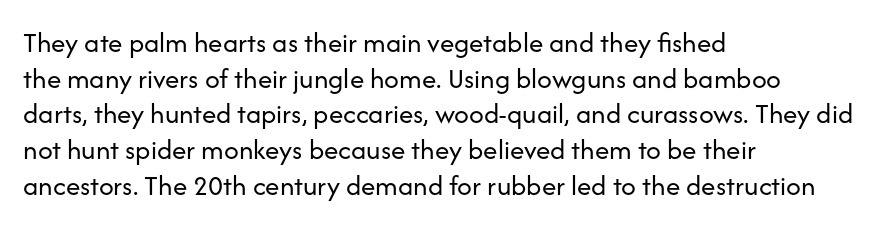
The image shows 29 px regular-weight sans-serif type, upright; set left-aligned, line spacing 1.23x, normal letter spacing, not underlined; low stroke contrast and a medium x-height.
